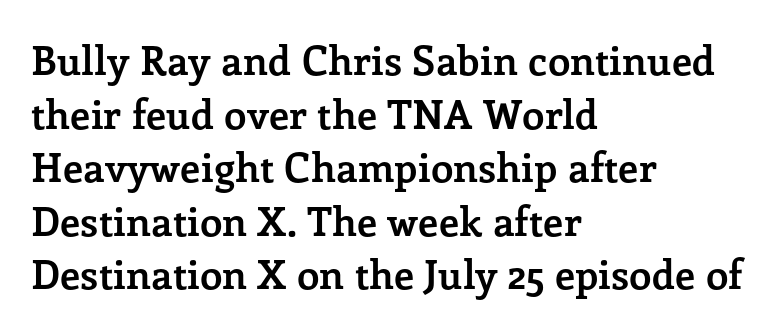
Q: Is the text bold? A: Yes.
Q: Is the text italic (slanted)? A: No, it is upright.
Q: Is the typeface a serif or a sans-serif typeface? A: Serif.
Q: Is the text underlined? A: No.
Q: How is the paragraph aligned? A: Left-aligned.
Q: Is the spacing between letters normal or unusually wide? A: Normal.
Q: Is the spacing between lines tight, normal or loose? A: Normal.
Q: Width (condensed, normal, or wide)? A: Normal.
Q: Stroke contrast? A: Low.
Q: x-height? A: Medium.
Q: Monospaced? A: No.
